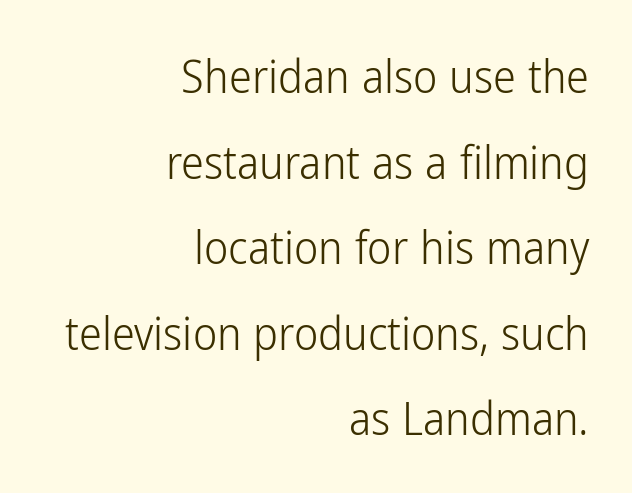
Looks like regular typesetting: each glyph gets only the width it needs. Here the glyphs are tracked normally, forming tight word shapes. Summary of weight: not heavy and not bold. The words here are not underlined.
